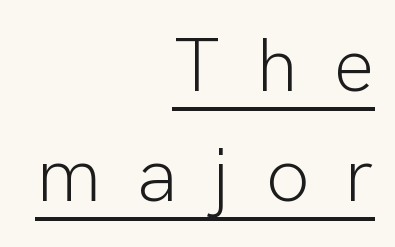
Font category for this specimen: sans-serif. Each stroke keeps to a modest, everyday thickness or less. Do the characters align in a grid? No, the font is proportional. This is roman type, the default non-slanted kind. Typeset ragged left — the right edge is the straight one.
